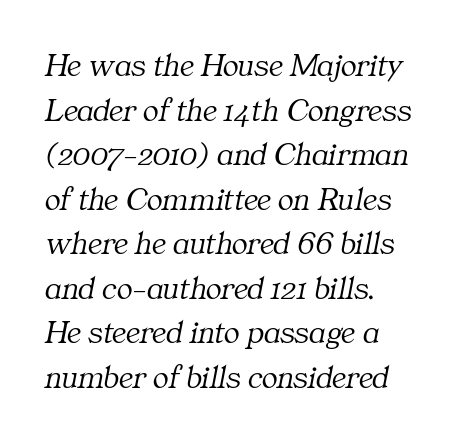
Little horizontal feet cap the strokes, marking this as serif type. If you measured baseline to baseline, you'd find a middling distance. Leftover space on each line is placed entirely after the last word. Heaviness? Minimal to ordinary, like unemphasized prose.
